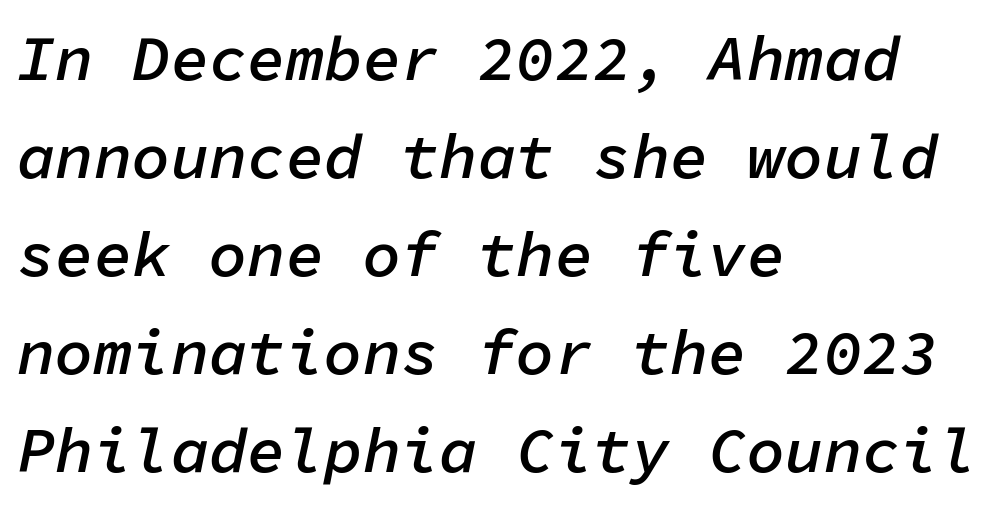
{"italic": "yes", "lean": "right", "slant_degrees": 11, "bold": "semi", "weight": "semibold", "width": "normal", "stroke_contrast": "low", "x_height": "medium", "monospaced": "yes", "underline": "no", "align": "left", "line_spacing": "normal", "line_spacing_ratio": 1.53, "letter_spacing": "normal", "letter_spacing_em": 0.0, "glyph_px": 64}
